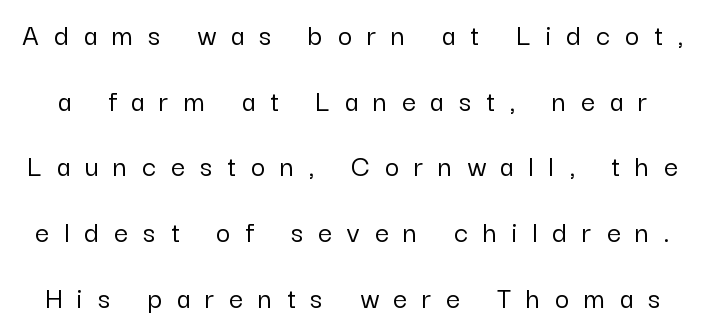
{"serif": "no", "italic": "no", "width": "normal", "stroke_contrast": "low", "x_height": "medium", "monospaced": "no", "underline": "no", "line_spacing": "loose", "line_spacing_ratio": 2.12, "letter_spacing": "wide", "letter_spacing_em": 0.48, "glyph_px": 31}
